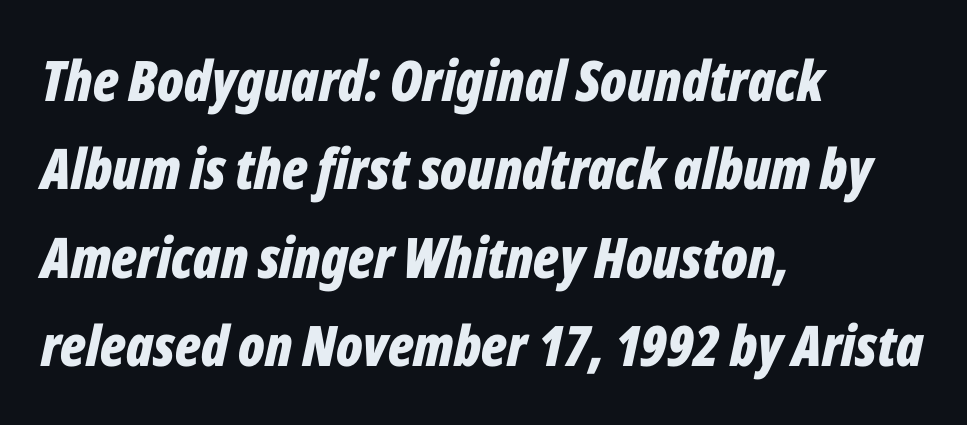
The image shows 56 px bold, condensed type, italic (leaning right); set left-aligned, normal line spacing (1.58x), normal letter spacing, not underlined; low stroke contrast and a medium x-height.
